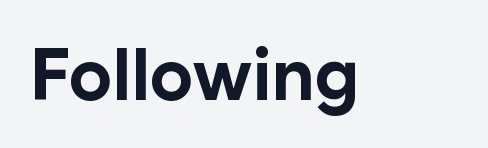
{"serif": "no", "italic": "no", "bold": "yes", "weight": "bold", "width": "normal", "stroke_contrast": "low", "x_height": "medium", "monospaced": "no", "underline": "no", "letter_spacing": "normal", "letter_spacing_em": 0.0, "glyph_px": 73}
